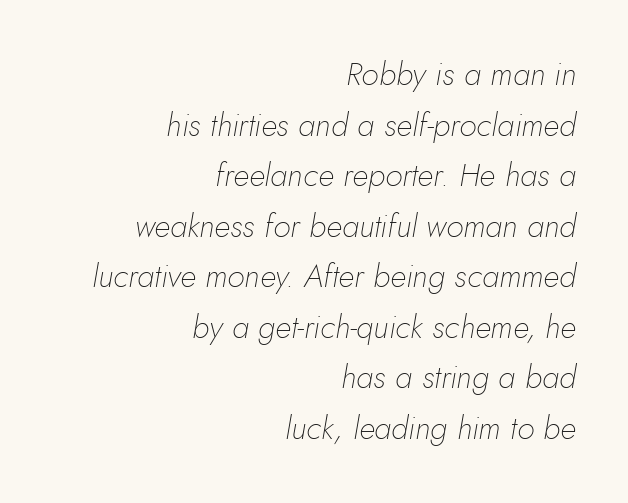
{"italic": "yes", "lean": "right", "slant_degrees": 10, "bold": "no", "weight": "thin", "width": "normal", "stroke_contrast": "low", "x_height": "small", "monospaced": "no", "underline": "no", "align": "right", "line_spacing": "normal", "line_spacing_ratio": 1.58, "letter_spacing": "normal", "letter_spacing_em": 0.0, "glyph_px": 32}
